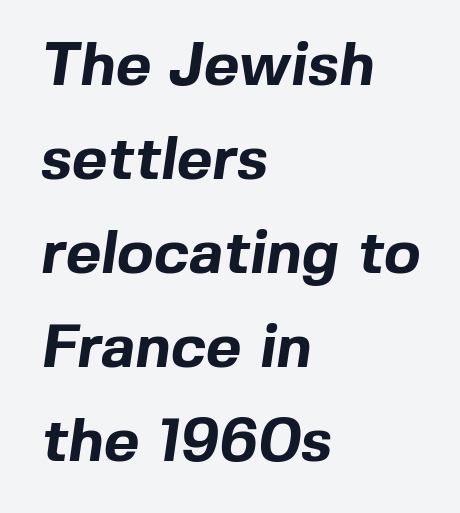
{"serif": "no", "bold": "yes", "weight": "bold", "width": "normal", "x_height": "medium", "monospaced": "no", "underline": "no", "align": "left", "line_spacing": "normal", "line_spacing_ratio": 1.54, "letter_spacing": "normal", "letter_spacing_em": 0.0, "glyph_px": 61}
